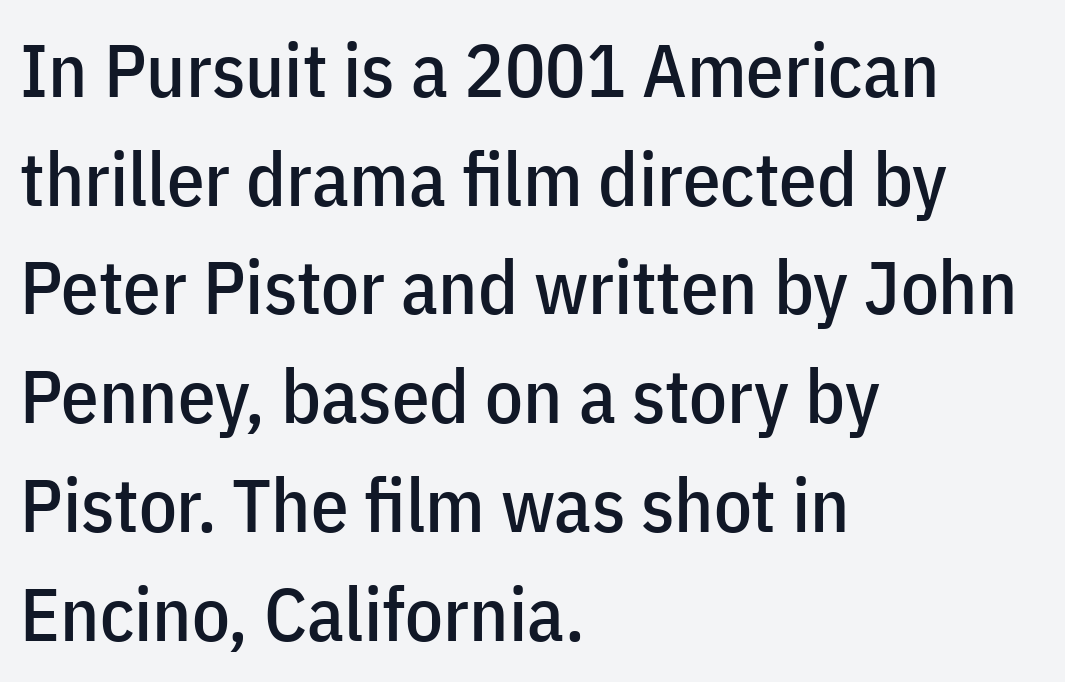
A typesetter would label this face a sans. A typesetter would mark this as roman, not italic. Does extra space separate the letters? No, they use regular spacing. Horizontally, the lines are justified to the leading edge only.
